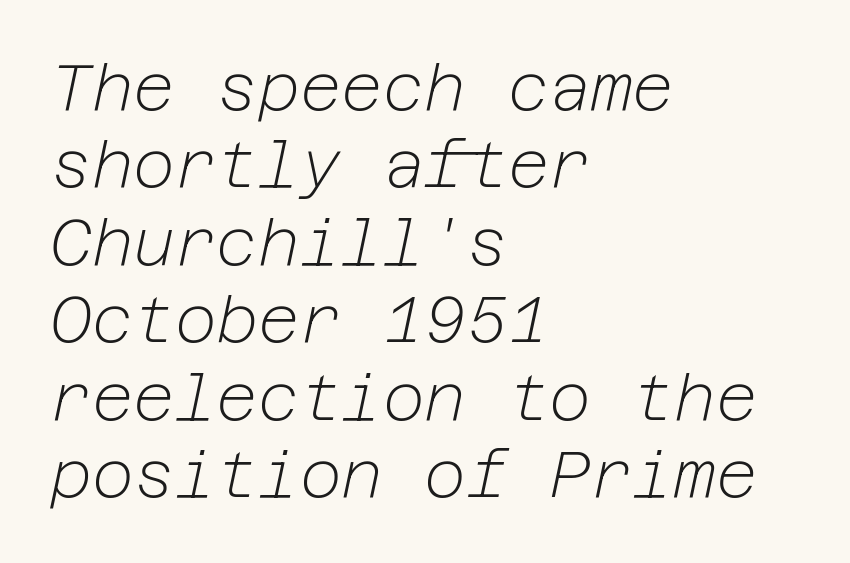
Q: Is the text bold? A: No.
Q: Is the text italic (slanted)? A: Yes, it leans right by about 12 degrees.
Q: Is the text underlined? A: No.
Q: How is the paragraph aligned? A: Left-aligned.
Q: Is the spacing between letters normal or unusually wide? A: Normal.
Q: Width (condensed, normal, or wide)? A: Normal.
Q: Stroke contrast? A: Low.
Q: x-height? A: Medium.
